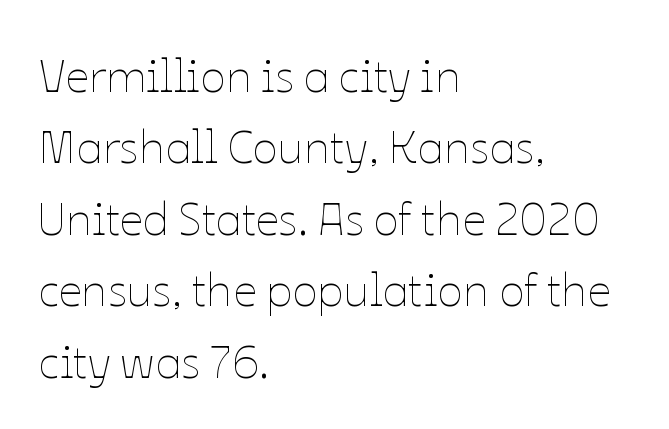
Q: Is the text bold? A: No.
Q: Is the text italic (slanted)? A: No, it is upright.
Q: Is the text underlined? A: No.
Q: How is the paragraph aligned? A: Left-aligned.
Q: Is the spacing between letters normal or unusually wide? A: Normal.
Q: Is the spacing between lines tight, normal or loose? A: Normal.
Q: Width (condensed, normal, or wide)? A: Normal.
Q: Stroke contrast? A: Low.
Q: x-height? A: Medium.
Q: Monospaced? A: No.
